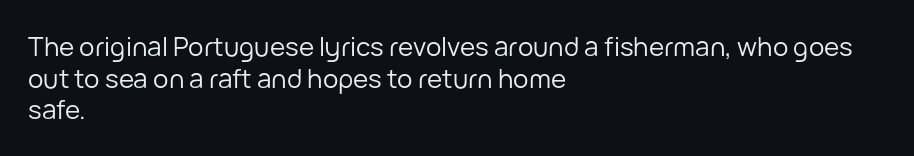
{"italic": "no", "bold": "no", "underline": "no", "align": "left", "line_spacing_ratio": 1.22, "letter_spacing": "normal", "letter_spacing_em": 0.0, "glyph_px": 26}
